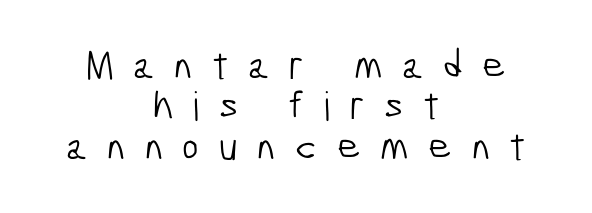
Q: Is the text bold? A: No.
Q: Is the typeface a serif or a sans-serif typeface? A: Sans-serif.
Q: Is the text underlined? A: No.
Q: How is the paragraph aligned? A: Centered.
Q: Is the spacing between letters normal or unusually wide? A: Unusually wide.
Q: Is the spacing between lines tight, normal or loose? A: Tight.
Q: Width (condensed, normal, or wide)? A: Condensed.
Q: Stroke contrast? A: Low.
Q: x-height? A: Medium.
Q: Monospaced? A: No.
